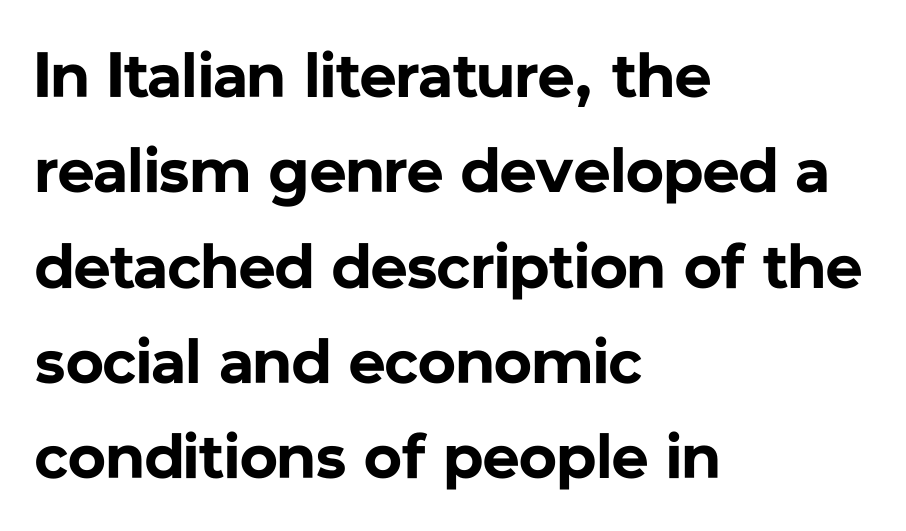
Its strokes are broad and dark, the hallmark of bold type. Look at the bottom of the vertical strokes: they stop flat, with no serifs. The passage shown has conventional tracking throughout. Character widths vary here, with narrow letters taking less room than wide ones. Descender tails drop into unmarked territory. No italicization has been applied; the sample stays upright.
